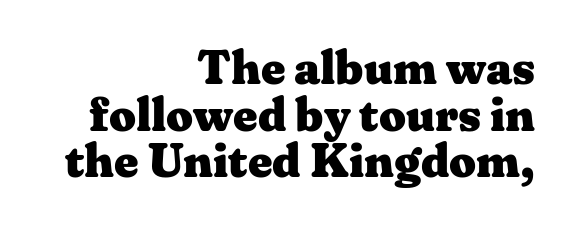
The image shows 47 px heavy, wide serif type, upright; set right-aligned, tight line spacing (0.99x), normal letter spacing, not underlined; medium stroke contrast and a medium x-height.
